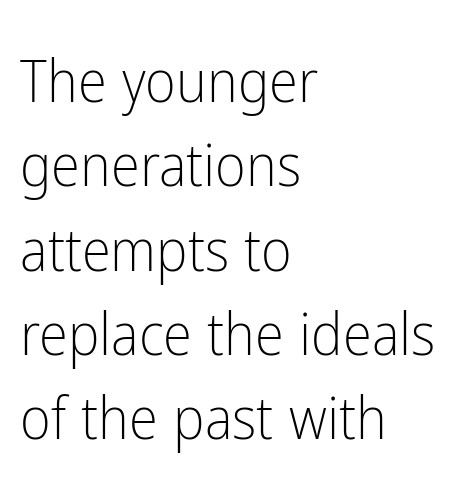
{"serif": "no", "italic": "no", "bold": "no", "weight": "light", "width": "condensed", "stroke_contrast": "low", "x_height": "medium", "monospaced": "no", "underline": "no", "align": "left", "line_spacing": "normal", "line_spacing_ratio": 1.43, "letter_spacing": "normal", "letter_spacing_em": 0.0, "glyph_px": 59}
